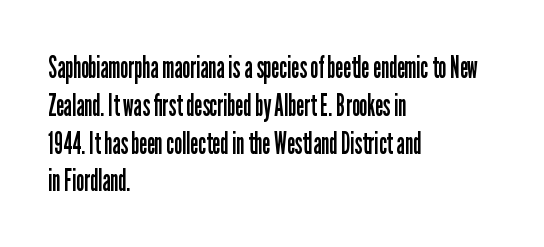
The image shows 30 px regular-weight, condensed sans-serif type, upright; set left-aligned, normal line spacing (1.26x), normal letter spacing, not underlined; low stroke contrast and a medium x-height.
